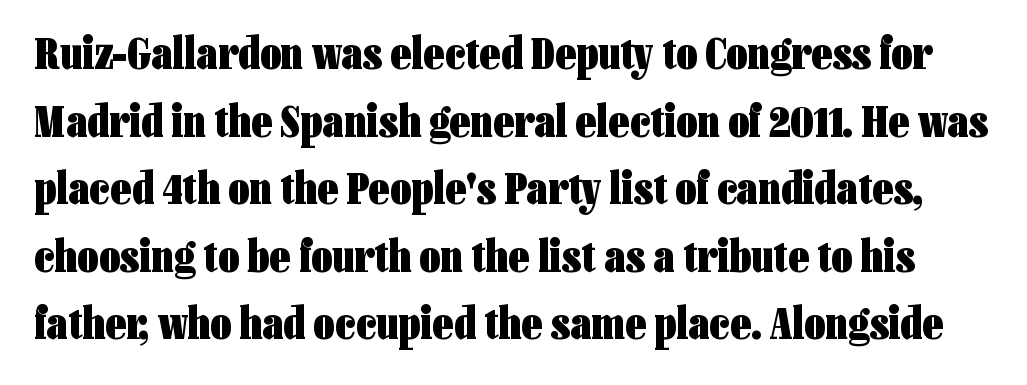
The image shows 46 px heavy, condensed sans-serif type, upright; set normal line spacing (1.47x), normal letter spacing, not underlined; low stroke contrast and a medium x-height.
